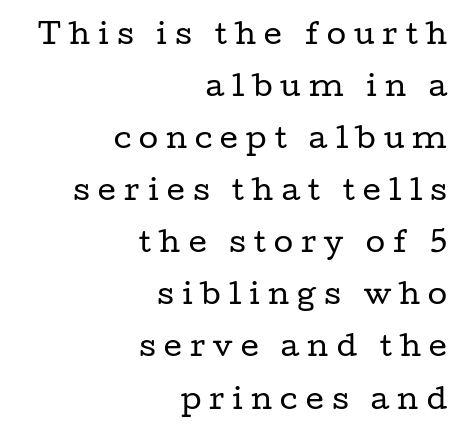
{"serif": "yes", "italic": "no", "bold": "no", "weight": "regular", "width": "wide", "stroke_contrast": "low", "x_height": "medium", "monospaced": "no", "underline": "no", "align": "right", "line_spacing_ratio": 1.86, "letter_spacing": "wide", "letter_spacing_em": 0.29, "glyph_px": 28}
